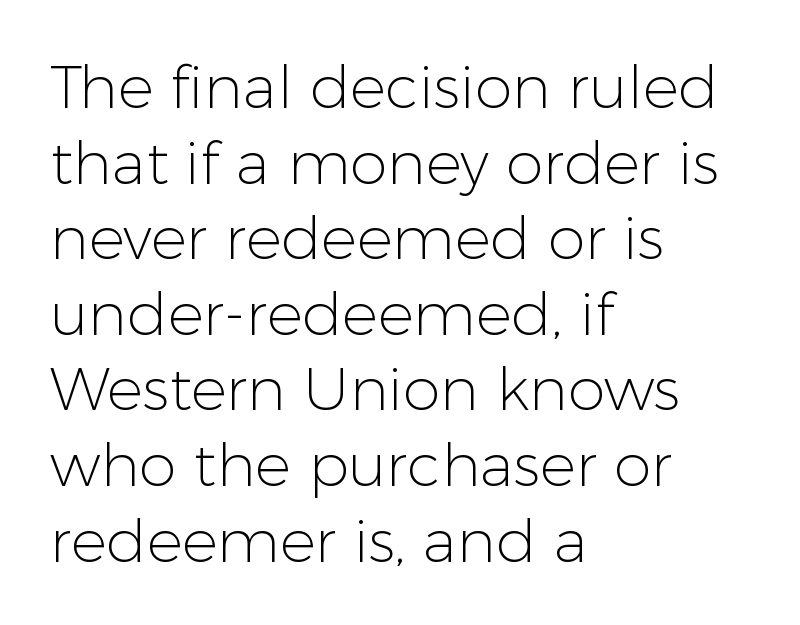
Visually the block forms a straight wall on the left and a jagged coastline on the right. The typesetting does not lean heavy: it is not bold. The horizontal fit of the characters is conventional and even. It's the straight-up-and-down kind of type.
